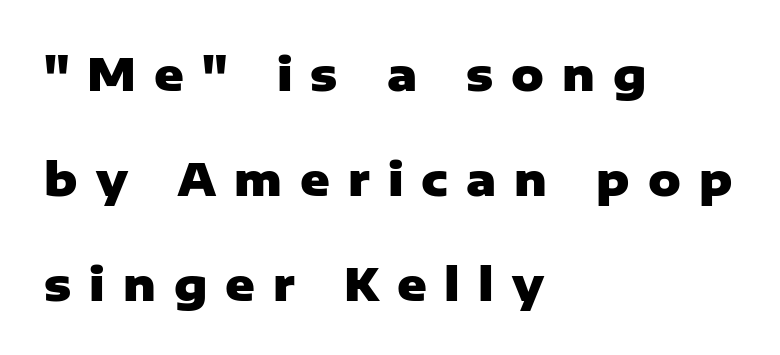
{"serif": "no", "italic": "no", "bold": "yes", "weight": "heavy", "width": "normal", "stroke_contrast": "low", "x_height": "medium", "monospaced": "no", "underline": "no", "align": "left", "line_spacing": "loose", "line_spacing_ratio": 2.33, "letter_spacing": "wide", "letter_spacing_em": 0.4, "glyph_px": 45}
